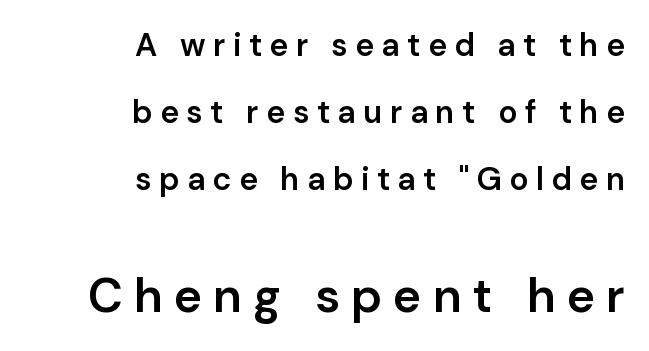
The text block is weighted toward the right margin, trailing off unevenly leftward. Letter spacing: wide. Font category for this specimen: sans-serif. This is the in-between weight designers call semibold or demi.
